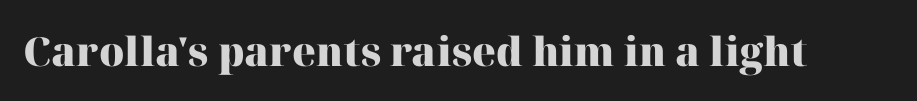
Q: Is the text bold? A: Yes.
Q: Is the text italic (slanted)? A: No, it is upright.
Q: Is the typeface a serif or a sans-serif typeface? A: Serif.
Q: Is the text underlined? A: No.
Q: Is the spacing between letters normal or unusually wide? A: Normal.
Q: Width (condensed, normal, or wide)? A: Normal.
Q: Stroke contrast? A: High.
Q: x-height? A: Medium.
Q: Monospaced? A: No.
